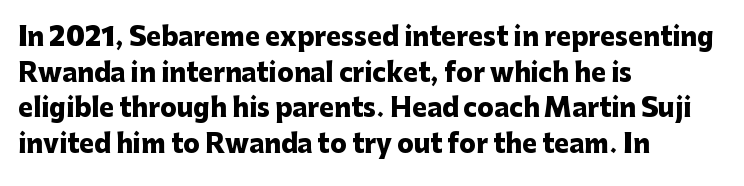
This rendering leaves character spacing at its baseline value. Any mark beneath the type? The region is blank. This is roman type, the default non-slanted kind. Pretty heavy lettering here — definitely bold. Notice how descenders clear the ascenders below comfortably — that's standard leading. All the whitespace from short lines collects on the right.
